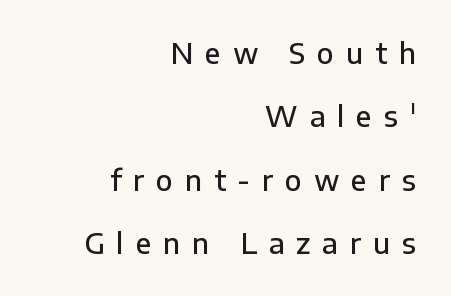
Q: Is the text bold? A: Semi-bold.
Q: Is the text italic (slanted)? A: No, it is upright.
Q: Is the typeface a serif or a sans-serif typeface? A: Sans-serif.
Q: Is the text underlined? A: No.
Q: How is the paragraph aligned? A: Right-aligned.
Q: Is the spacing between letters normal or unusually wide? A: Unusually wide.
Q: Is the spacing between lines tight, normal or loose? A: Loose.
Q: Width (condensed, normal, or wide)? A: Normal.
Q: Stroke contrast? A: Low.
Q: x-height? A: Medium.
Q: Monospaced? A: No.
